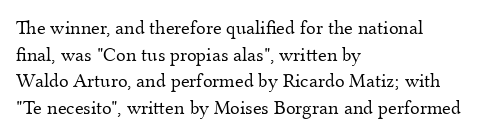
{"italic": "no", "bold": "no", "underline": "no", "align": "left", "line_spacing": "normal", "line_spacing_ratio": 1.33, "letter_spacing": "normal", "letter_spacing_em": 0.0, "glyph_px": 20}
